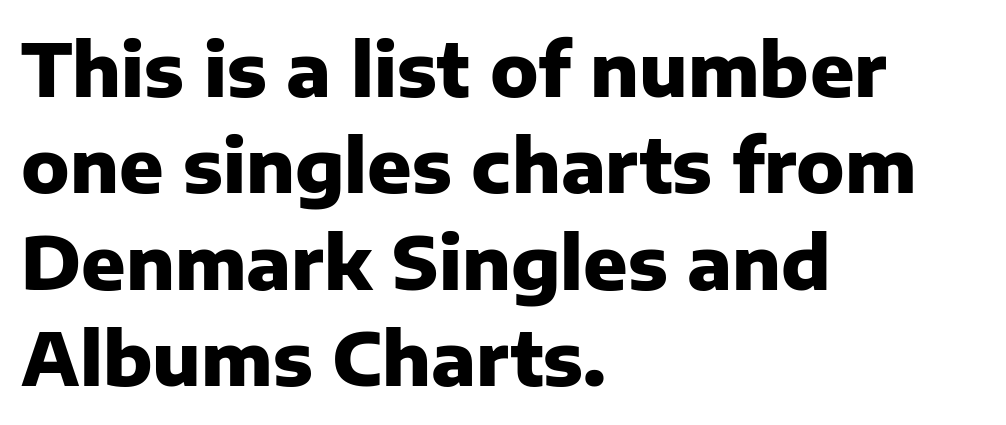
Q: Is the text bold? A: Yes.
Q: Is the text italic (slanted)? A: No, it is upright.
Q: Is the typeface a serif or a sans-serif typeface? A: Sans-serif.
Q: Is the text underlined? A: No.
Q: How is the paragraph aligned? A: Left-aligned.
Q: Is the spacing between letters normal or unusually wide? A: Normal.
Q: Is the spacing between lines tight, normal or loose? A: Normal.
Q: Width (condensed, normal, or wide)? A: Normal.
Q: Stroke contrast? A: Low.
Q: x-height? A: Medium.
Q: Monospaced? A: No.
